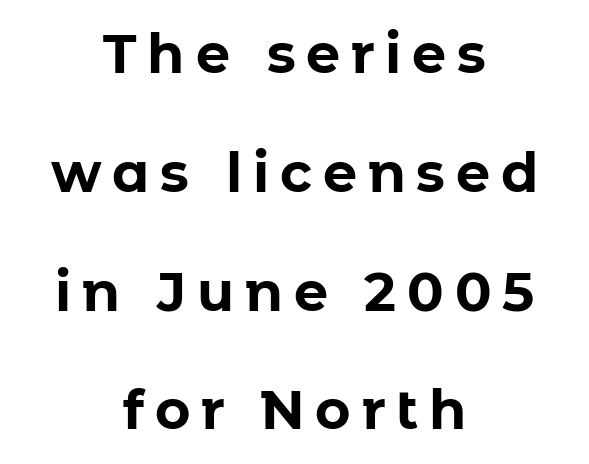
{"serif": "no", "italic": "no", "bold": "yes", "weight": "bold", "width": "normal", "stroke_contrast": "low", "x_height": "medium", "monospaced": "no", "underline": "no", "align": "center", "line_spacing": "loose", "line_spacing_ratio": 2.2, "letter_spacing": "wide", "letter_spacing_em": 0.2, "glyph_px": 54}
